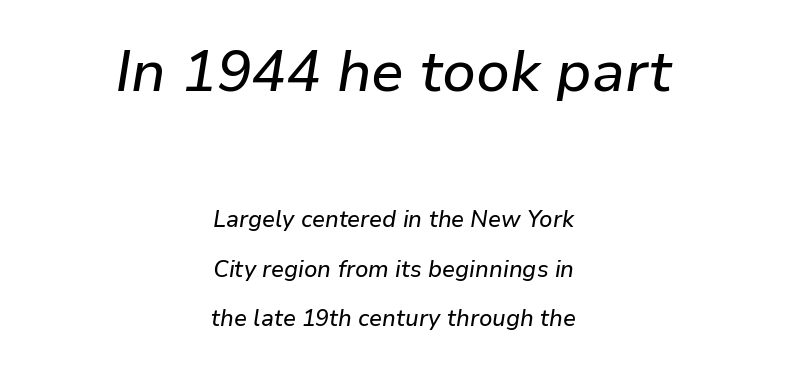
Q: Is the text italic (slanted)? A: Yes, it leans right by about 9 degrees.
Q: Is the text underlined? A: No.
Q: How is the paragraph aligned? A: Centered.
Q: Is the spacing between letters normal or unusually wide? A: Normal.
Q: Is the spacing between lines tight, normal or loose? A: Loose.
Q: Which block of text is set in a larger size, the first (top) or the second (bottom)? A: The first (top) one.
Q: Width (condensed, normal, or wide)? A: Normal.
Q: Stroke contrast? A: Low.
Q: x-height? A: Medium.
Q: Monospaced? A: No.
